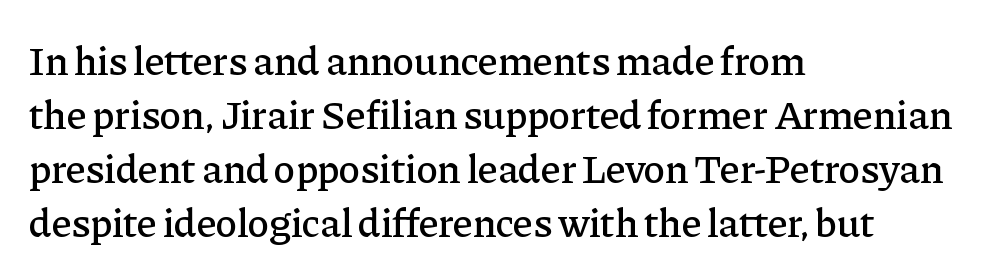
The image shows 41 px serif type, upright; set left-aligned, normal line spacing (1.32x), normal letter spacing, not underlined; low stroke contrast and a medium x-height.
